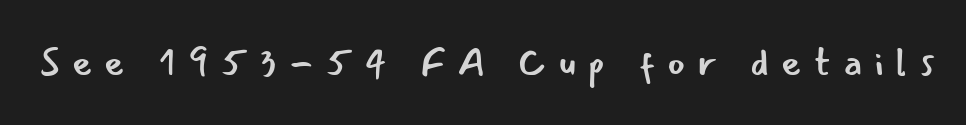
Q: Is the text bold? A: No.
Q: Is the text italic (slanted)? A: No, it is upright.
Q: Is the typeface a serif or a sans-serif typeface? A: Sans-serif.
Q: Is the text underlined? A: No.
Q: Is the spacing between letters normal or unusually wide? A: Unusually wide.
Q: Width (condensed, normal, or wide)? A: Normal.
Q: Stroke contrast? A: Low.
Q: x-height? A: Small.
Q: Monospaced? A: No.
